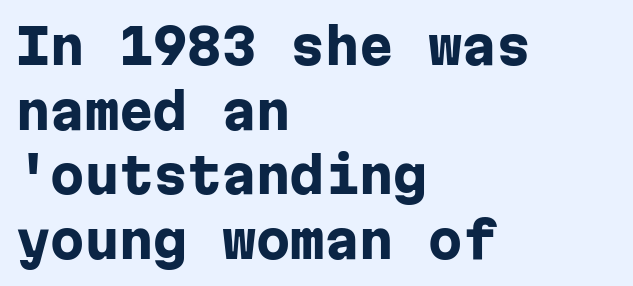
The image shows 49 px heavy sans-serif type, upright, monospaced; set left-aligned, normal line spacing (1.32x), normal letter spacing, not underlined; low stroke contrast and a medium x-height.
